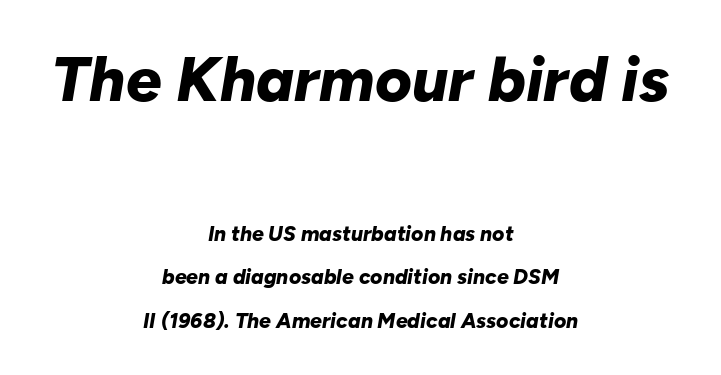
Q: Is the text bold? A: Yes.
Q: Is the text italic (slanted)? A: Yes, it leans right by about 10 degrees.
Q: Is the text underlined? A: No.
Q: How is the paragraph aligned? A: Centered.
Q: Is the spacing between letters normal or unusually wide? A: Normal.
Q: Is the spacing between lines tight, normal or loose? A: Loose.
Q: Which block of text is set in a larger size, the first (top) or the second (bottom)? A: The first (top) one.
Q: Width (condensed, normal, or wide)? A: Normal.
Q: Stroke contrast? A: Low.
Q: x-height? A: Medium.
Q: Monospaced? A: No.
